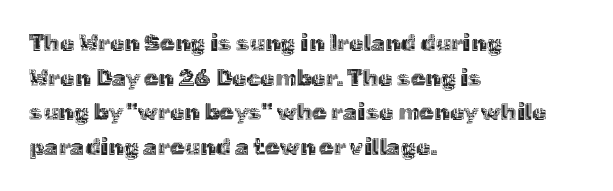
Q: Is the text italic (slanted)? A: No, it is upright.
Q: Is the text underlined? A: No.
Q: How is the paragraph aligned? A: Left-aligned.
Q: Is the spacing between letters normal or unusually wide? A: Normal.
Q: Is the spacing between lines tight, normal or loose? A: Normal.
